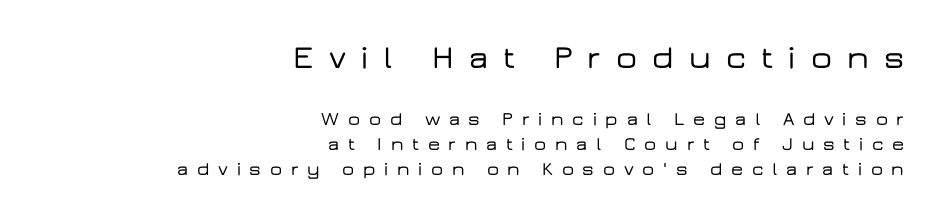
The glyphs in this specimen are sans serif. The first block has been scaled up relative to the second. The rag falls on the left side of this text block. The glyphs are unaccompanied by any horizontal stroke below them. Note the varied advance widths — an 'i' is clearly narrower than an 'm'. Baseline-to-baseline distance is the conventional proportion of letter height.
